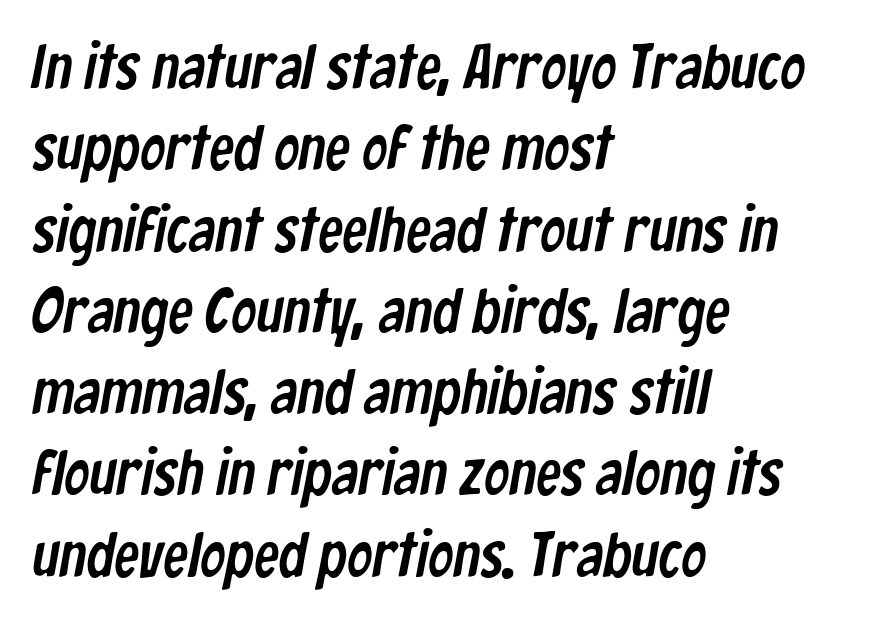
Q: Is the typeface a serif or a sans-serif typeface? A: Sans-serif.
Q: Is the text underlined? A: No.
Q: How is the paragraph aligned? A: Left-aligned.
Q: Is the spacing between letters normal or unusually wide? A: Normal.
Q: Is the spacing between lines tight, normal or loose? A: Normal.
Q: Width (condensed, normal, or wide)? A: Condensed.
Q: Stroke contrast? A: Low.
Q: x-height? A: Medium.
Q: Monospaced? A: No.
